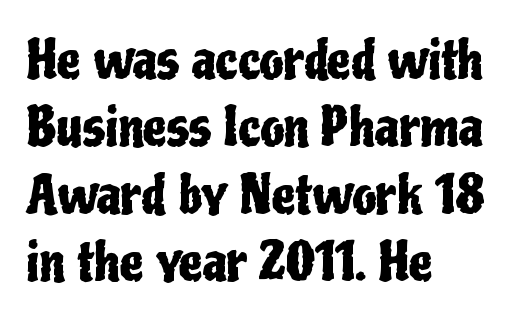
The image shows 53 px condensed sans-serif type, upright; set left-aligned, normal line spacing (1.27x), normal letter spacing, not underlined; low stroke contrast and a medium x-height.
